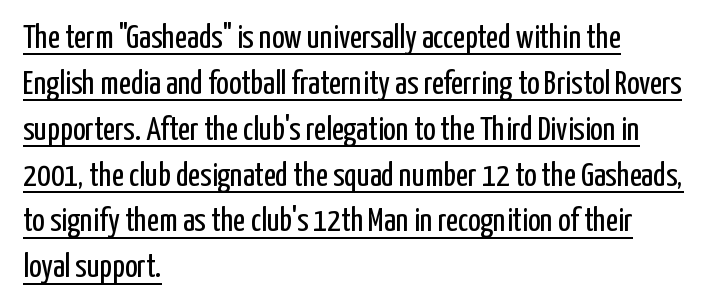
The image shows 33 px regular-weight, condensed sans-serif type, upright; set left-aligned, normal line spacing (1.39x), normal letter spacing, underlined; low stroke contrast and a medium x-height.
